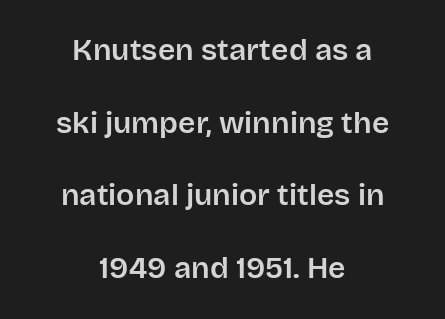
{"serif": "no", "italic": "no", "width": "normal", "stroke_contrast": "low", "x_height": "large", "monospaced": "no", "underline": "no", "align": "center", "line_spacing": "loose", "line_spacing_ratio": 2.42, "letter_spacing": "normal", "letter_spacing_em": 0.0, "glyph_px": 30}
